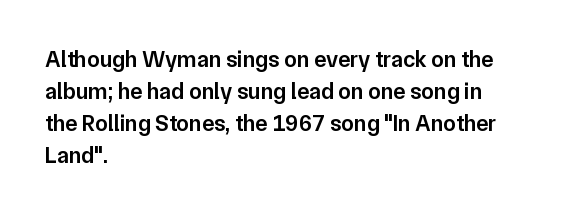
Compared with an ordinary text face, these strokes are moderately heavier — a semibold. Unlike italic type, these characters show no tilt at all. The leading is moderate, giving the passage an even texture. No extra tracking has been applied to these lines.
